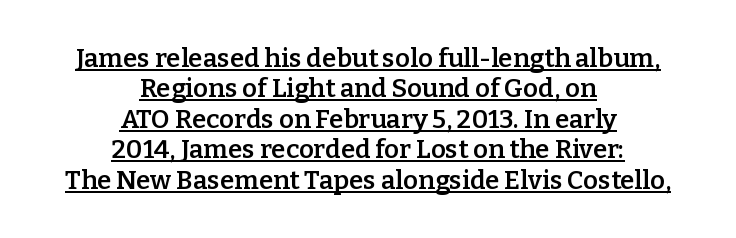
The image shows 26 px text type, upright; set centered, line spacing 1.17x, normal letter spacing, underlined.
